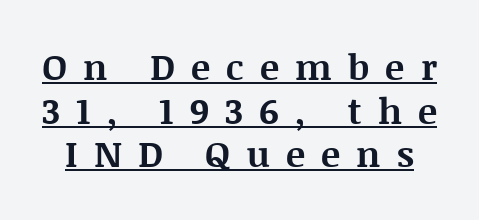
The image shows 36 px bold serif type, upright; set line spacing 1.21x, unusually wide letter spacing (+0.45 em), underlined; medium stroke contrast and a large x-height.
